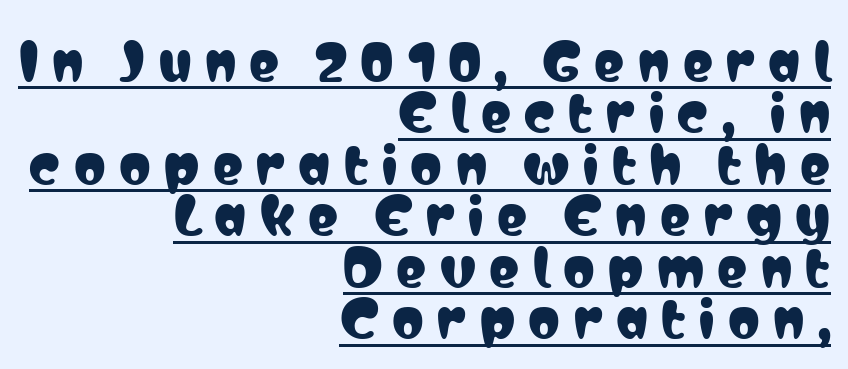
{"serif": "no", "italic": "no", "width": "condensed", "stroke_contrast": "low", "x_height": "medium", "monospaced": "no", "underline": "yes", "align": "right", "line_spacing": "tight", "line_spacing_ratio": 1.03, "letter_spacing": "wide", "letter_spacing_em": 0.27, "glyph_px": 50}
